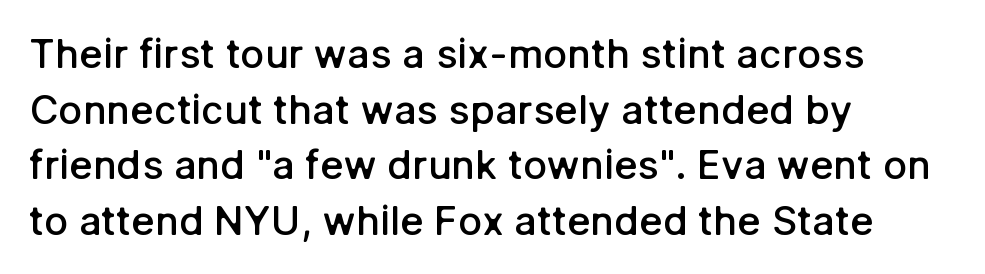
Q: Is the text bold? A: Semi-bold.
Q: Is the text italic (slanted)? A: No, it is upright.
Q: Is the typeface a serif or a sans-serif typeface? A: Sans-serif.
Q: Is the text underlined? A: No.
Q: How is the paragraph aligned? A: Left-aligned.
Q: Is the spacing between letters normal or unusually wide? A: Normal.
Q: Is the spacing between lines tight, normal or loose? A: Normal.
Q: Width (condensed, normal, or wide)? A: Normal.
Q: Stroke contrast? A: Low.
Q: x-height? A: Medium.
Q: Monospaced? A: No.
